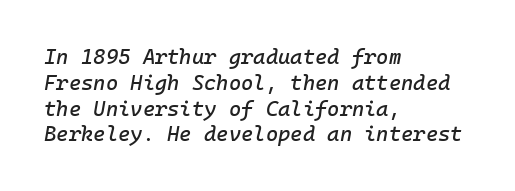
{"italic": "yes", "lean": "right", "slant_degrees": 10, "underline": "no", "align": "left", "line_spacing_ratio": 1.23, "letter_spacing": "normal", "letter_spacing_em": 0.0, "glyph_px": 21}
